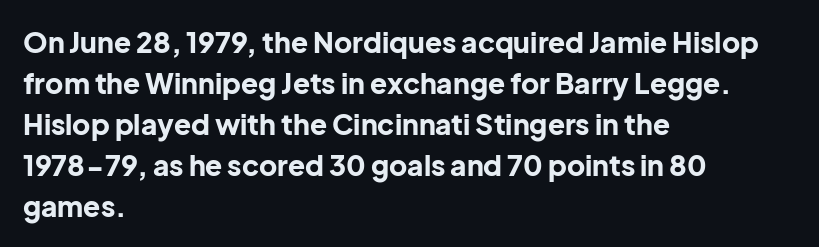
Q: Is the text bold? A: Yes.
Q: Is the text italic (slanted)? A: No, it is upright.
Q: Is the typeface a serif or a sans-serif typeface? A: Sans-serif.
Q: Is the text underlined? A: No.
Q: How is the paragraph aligned? A: Left-aligned.
Q: Is the spacing between letters normal or unusually wide? A: Normal.
Q: Is the spacing between lines tight, normal or loose? A: Normal.
Q: Width (condensed, normal, or wide)? A: Normal.
Q: Stroke contrast? A: Low.
Q: x-height? A: Medium.
Q: Monospaced? A: No.
